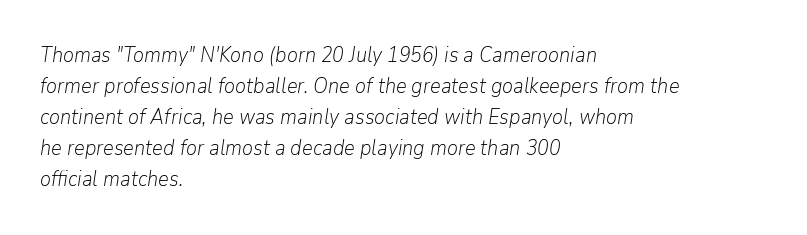
{"italic": "yes", "lean": "right", "slant_degrees": 9, "bold": "no", "underline": "no", "align": "left", "line_spacing": "normal", "line_spacing_ratio": 1.48, "letter_spacing": "normal", "letter_spacing_em": 0.0, "glyph_px": 21}
